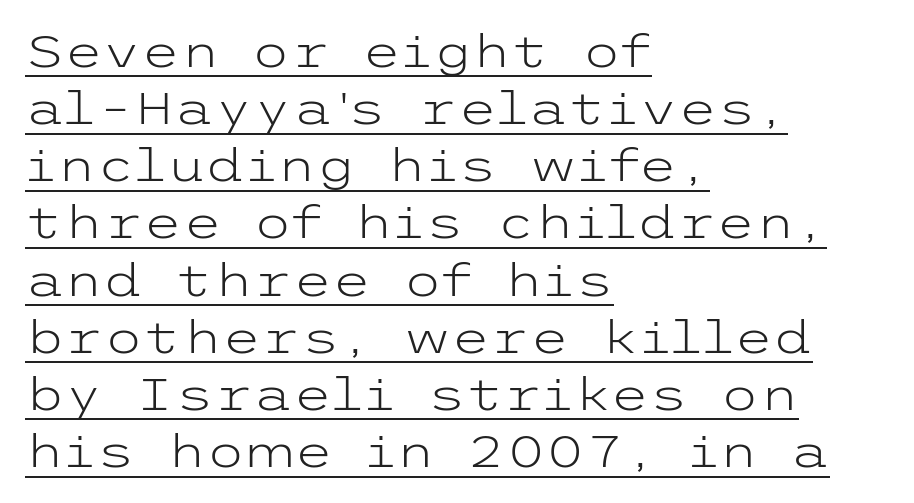
Q: Is the text bold? A: No.
Q: Is the text italic (slanted)? A: No, it is upright.
Q: Is the typeface a serif or a sans-serif typeface? A: Sans-serif.
Q: Is the text underlined? A: Yes.
Q: How is the paragraph aligned? A: Left-aligned.
Q: Is the spacing between letters normal or unusually wide? A: Normal.
Q: Is the spacing between lines tight, normal or loose? A: Normal.
Q: Width (condensed, normal, or wide)? A: Wide.
Q: Stroke contrast? A: Low.
Q: x-height? A: Medium.
